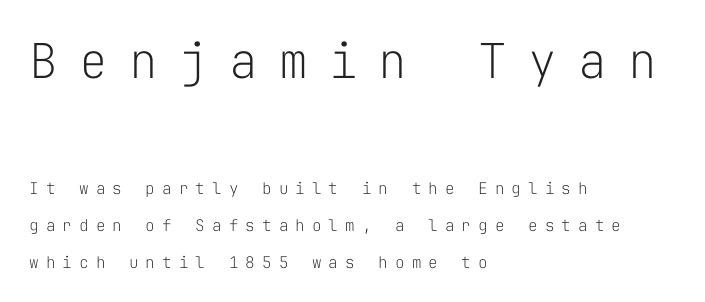
Q: Is the text bold? A: No.
Q: Is the text italic (slanted)? A: No, it is upright.
Q: Is the typeface a serif or a sans-serif typeface? A: Sans-serif.
Q: Is the text underlined? A: No.
Q: How is the paragraph aligned? A: Left-aligned.
Q: Is the spacing between letters normal or unusually wide? A: Unusually wide.
Q: Is the spacing between lines tight, normal or loose? A: Loose.
Q: Which block of text is set in a larger size, the first (top) or the second (bottom)? A: The first (top) one.
Q: Width (condensed, normal, or wide)? A: Normal.
Q: Stroke contrast? A: Low.
Q: x-height? A: Medium.
Q: Monospaced? A: Yes.
